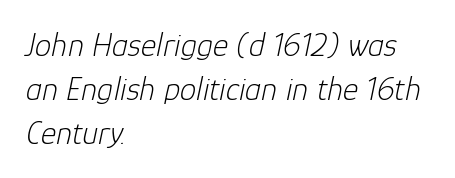
Q: Is the text bold? A: No.
Q: Is the text italic (slanted)? A: Yes, it leans right by about 12 degrees.
Q: Is the text underlined? A: No.
Q: How is the paragraph aligned? A: Left-aligned.
Q: Is the spacing between letters normal or unusually wide? A: Normal.
Q: Is the spacing between lines tight, normal or loose? A: Normal.
Q: Width (condensed, normal, or wide)? A: Normal.
Q: Stroke contrast? A: Low.
Q: x-height? A: Medium.
Q: Monospaced? A: No.
